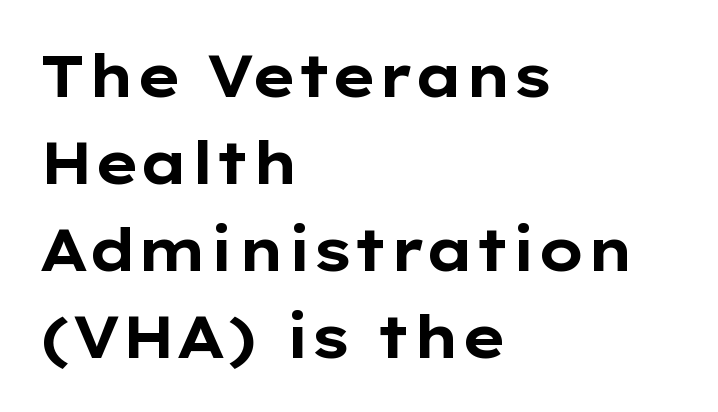
The typeface chosen for these lines omits serifs. Looks like regular typesetting: each glyph gets only the width it needs. The zone under the glyphs is completely vacant. Standard letterfit; no display-style spreading of the glyphs.
